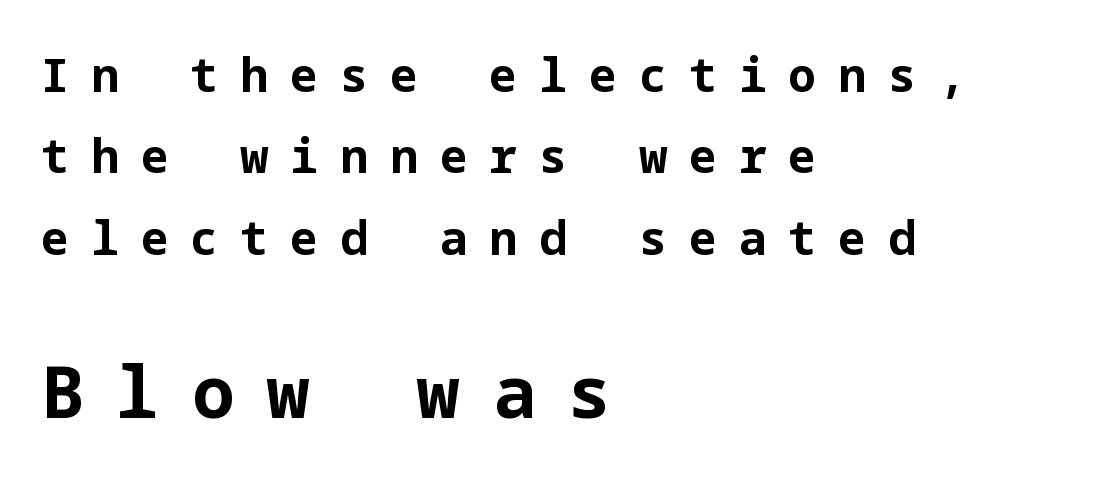
{"serif": "no", "italic": "no", "bold": "yes", "weight": "bold", "width": "normal", "stroke_contrast": "low", "x_height": "medium", "underline": "no", "align": "left", "line_spacing_ratio": 1.73, "letter_spacing": "wide", "letter_spacing_em": 0.46, "larger_block": "second", "size_ratio": 1.51, "glyph_px": 71}
